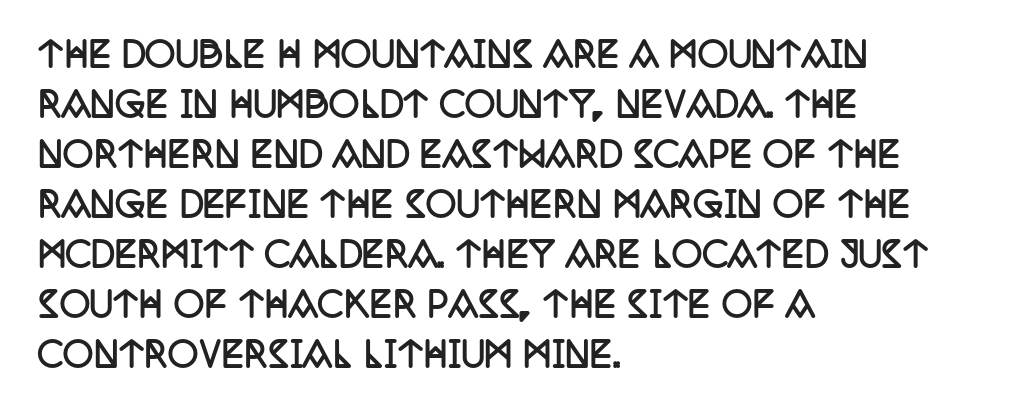
Q: Is the text bold? A: Yes.
Q: Is the text italic (slanted)? A: No, it is upright.
Q: Is the typeface a serif or a sans-serif typeface? A: Serif.
Q: Is the text underlined? A: No.
Q: How is the paragraph aligned? A: Left-aligned.
Q: Is the spacing between letters normal or unusually wide? A: Normal.
Q: Is the spacing between lines tight, normal or loose? A: Normal.
Q: Width (condensed, normal, or wide)? A: Condensed.
Q: Stroke contrast? A: Low.
Q: x-height? A: Large.
Q: Monospaced? A: No.
